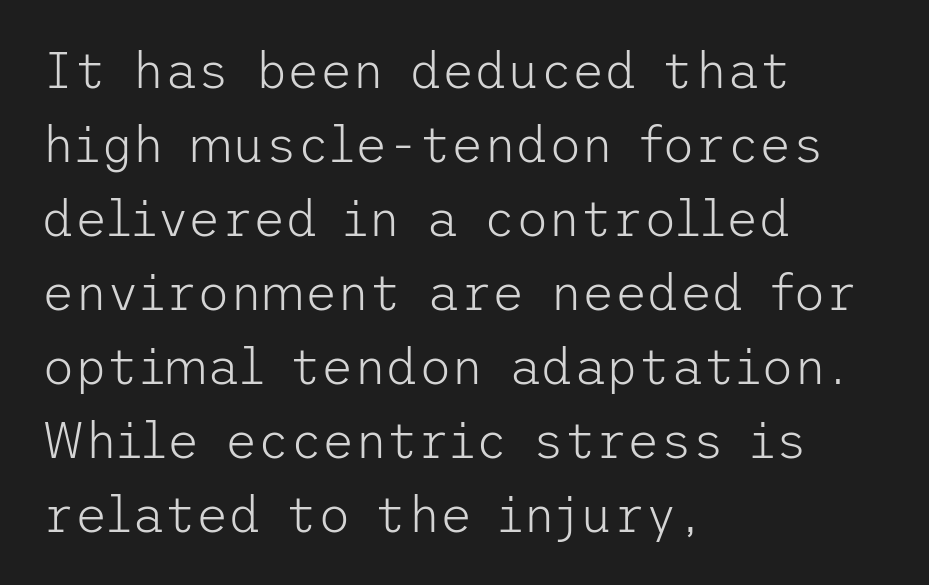
This rendering employs a face without finishing strokes, i.e., a sans-serif. Honestly, the row spacing looks completely unremarkable. The cut favours lightness, reaching ordinary text weight at its darkest. The text block is weighted toward the left margin, trailing off unevenly rightward. Standard letterfit; no display-style spreading of the glyphs. Honestly, there is no underline to notice here at all.
